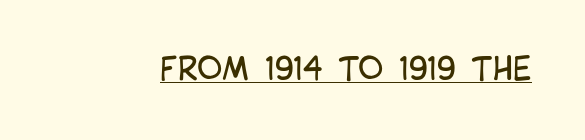
Inter-character spacing is left at the font's built-in metrics. You can tell it's not italic because the verticals are truly vertical. Stroke thickness stays within the range of a standard reading face or lighter. The typesetter has applied underlining to the passage shown. Spacing verdict: proportional, widths tailored to each character. In terms of letterform style, serifs are entirely absent.
